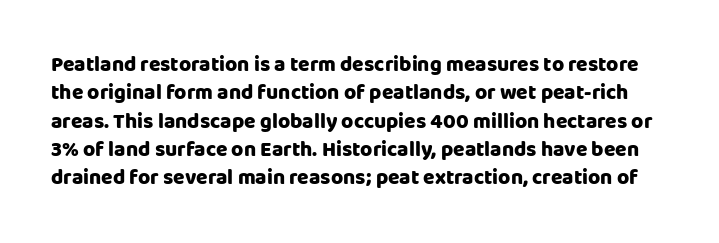
The image shows 21 px text type, upright; set normal line spacing (1.35x), normal letter spacing, not underlined.
